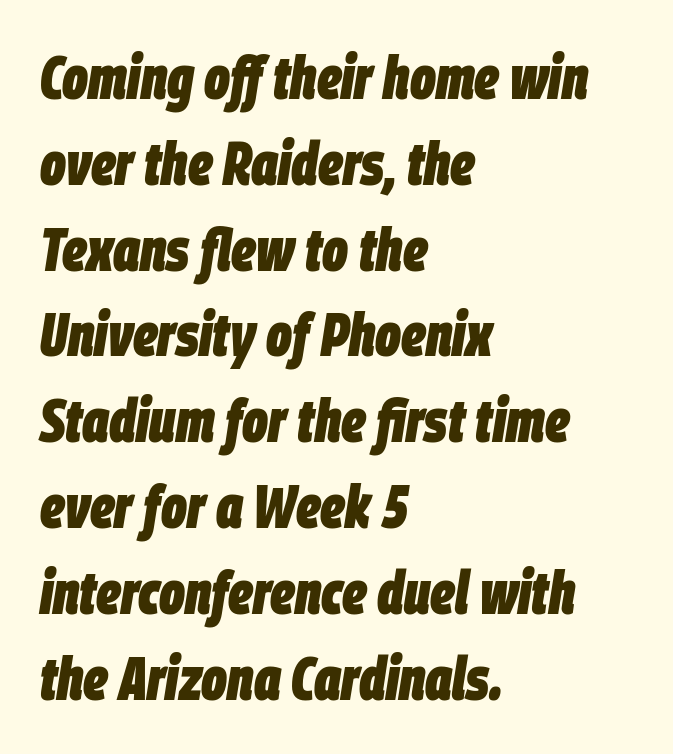
In terms of posture, this sample is oblique. Only glyphs here, with clear space below each row. Here the designer chose a conventional face with non-uniform glyph widths. These lines are set flush left with a ragged right edge.
